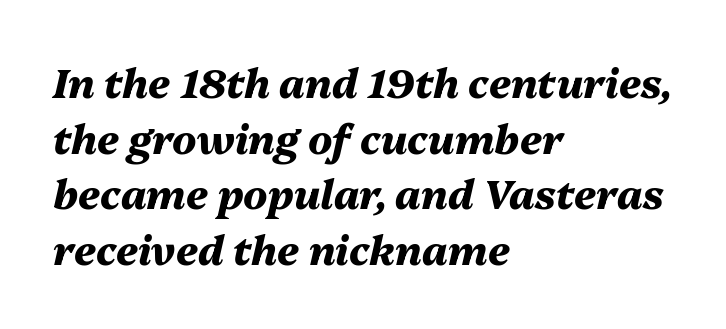
The image shows 40 px heavy type, italic (leaning right); set left-aligned, normal line spacing (1.39x), normal letter spacing, not underlined; medium stroke contrast and a medium x-height.
